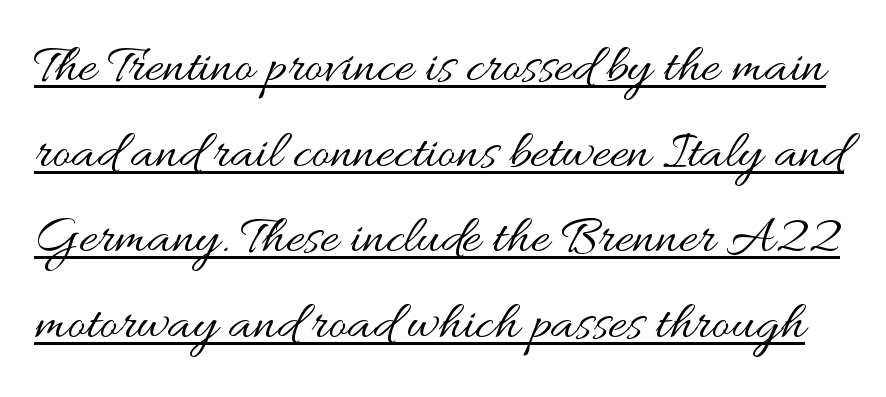
A typesetter would call this proportional, since set widths differ per character. Stroke thickness stays within the range of a standard reading face or lighter. Decoration check: the copy is underlined. There is no visible air inserted between adjacent glyphs.
